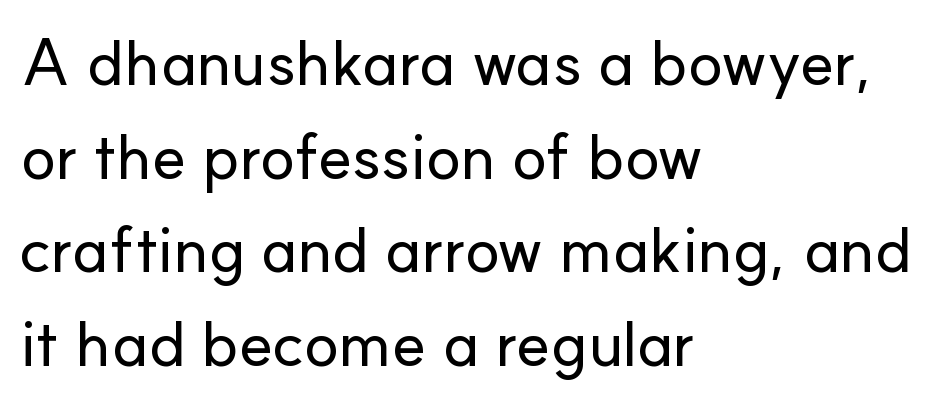
The typeface chosen for these lines omits serifs. Upright lettering throughout. Layout note: lines flush left. Just letters on the line, the space beneath them empty.
